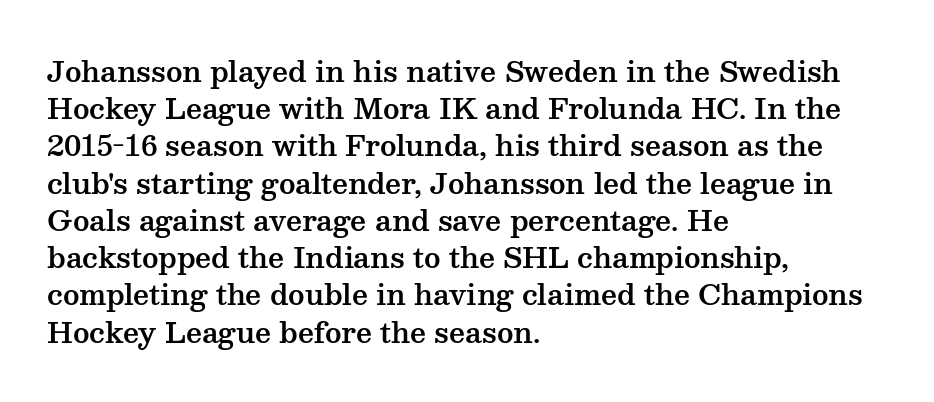
The compositor pushed each line to the left boundary. Look at the tracking — it's just the regular setting, nothing added. Serif or sans? Serif — the stroke terminals have little feet. Is there any slant? The stems are plumb. The leading is moderate, giving the passage an even texture.
